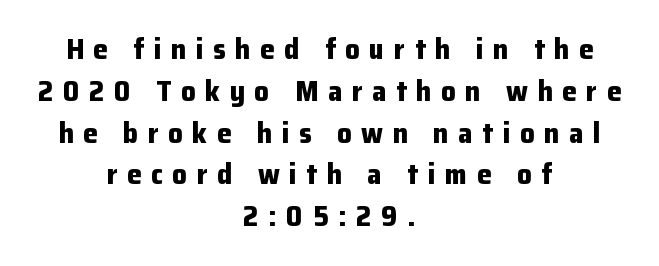
Q: Is the text bold? A: Yes.
Q: Is the text italic (slanted)? A: No, it is upright.
Q: Is the typeface a serif or a sans-serif typeface? A: Sans-serif.
Q: Is the text underlined? A: No.
Q: How is the paragraph aligned? A: Centered.
Q: Is the spacing between letters normal or unusually wide? A: Unusually wide.
Q: Is the spacing between lines tight, normal or loose? A: Normal.
Q: Width (condensed, normal, or wide)? A: Normal.
Q: Stroke contrast? A: Low.
Q: x-height? A: Medium.
Q: Monospaced? A: No.
